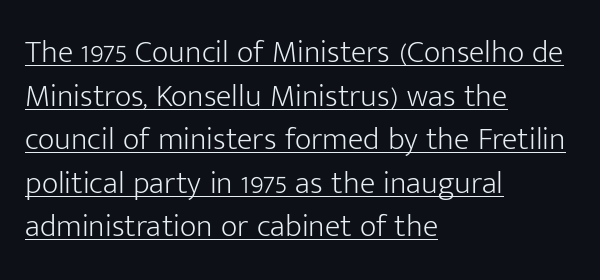
Q: Is the text bold? A: No.
Q: Is the text italic (slanted)? A: No, it is upright.
Q: Is the typeface a serif or a sans-serif typeface? A: Sans-serif.
Q: Is the text underlined? A: Yes.
Q: How is the paragraph aligned? A: Left-aligned.
Q: Is the spacing between letters normal or unusually wide? A: Normal.
Q: Is the spacing between lines tight, normal or loose? A: Normal.
Q: Width (condensed, normal, or wide)? A: Normal.
Q: Stroke contrast? A: Low.
Q: x-height? A: Medium.
Q: Monospaced? A: No.
